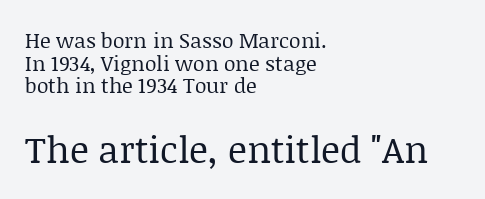
The image shows 37 px regular-weight serif type, upright; set left-aligned, tight line spacing (1.08x), normal letter spacing, not underlined; the second (bottom) block is 1.76x larger; low stroke contrast and a large x-height.
